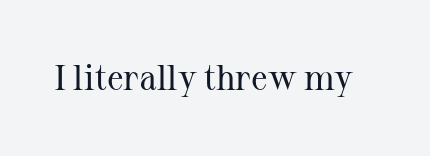
Q: Is the text bold? A: No.
Q: Is the text italic (slanted)? A: No, it is upright.
Q: Is the typeface a serif or a sans-serif typeface? A: Serif.
Q: Is the text underlined? A: No.
Q: Is the spacing between letters normal or unusually wide? A: Normal.
Q: Width (condensed, normal, or wide)? A: Normal.
Q: Stroke contrast? A: Medium.
Q: x-height? A: Medium.
Q: Monospaced? A: No.
